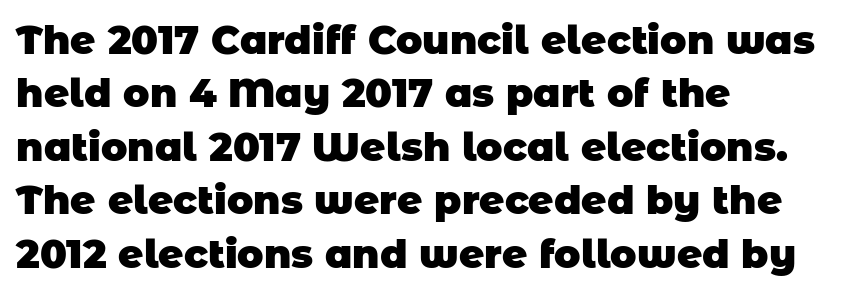
Nothing unusual about the tracking: characters are spaced as the font intends. The typesetting leans heavy: a genuine bold. Which margin do the lines hug? The left one — the right edge is uneven. The string is rendered with underlining switched off. This block has exactly the height ordinary leading produces. The passage shown is typed in a proportional face where columns would drift.
